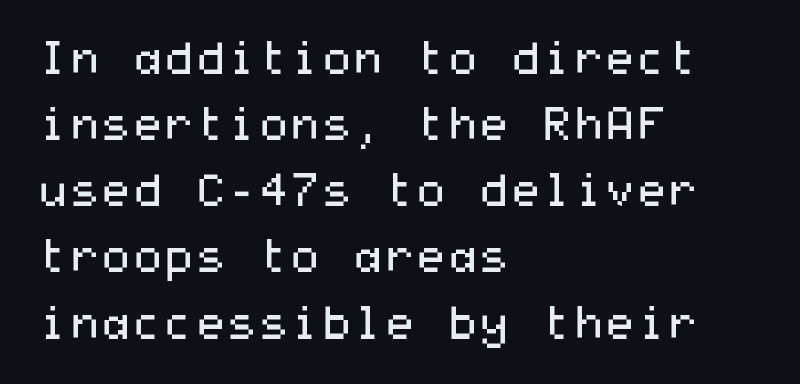
The image shows 45 px regular-weight, wide sans-serif type, upright; set left-aligned, normal line spacing (1.47x), normal letter spacing, not underlined; medium stroke contrast and a medium x-height.
